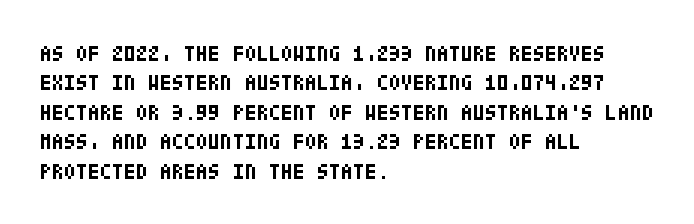
The image shows 22 px bold type, upright; set left-aligned, normal line spacing (1.34x), normal letter spacing, not underlined.
